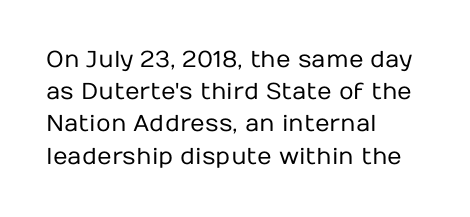
Regarding leading, the lines here are spaced in the standard way. The setting favours the left margin, as ordinary paragraphs usually do. The typeface has the unassuming heft of standard copy or less. The tracking reads as untouched default to a designer's eye. Type without underlining. Vertical strokes here are truly vertical.
